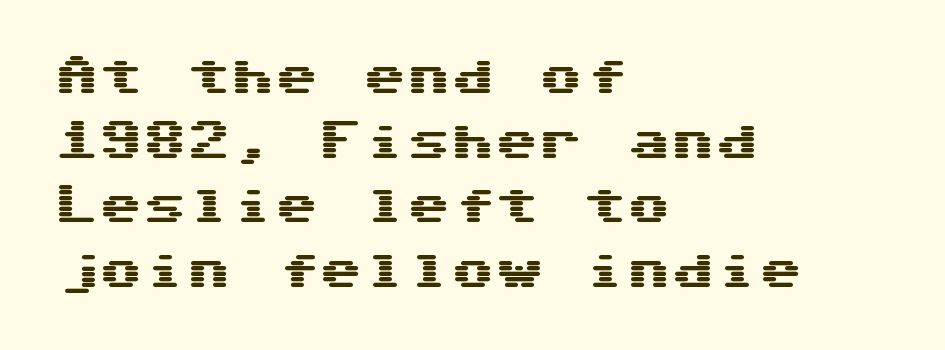
The letters carry no serifs — their stems end cleanly without finishing strokes. The foot of each line stays bare and open. Compared with a centered layout, this one pins lines to the left instead. Nope, not italic — everything's standing straight. Words appear dense and cohesive because spacing is normal. The passage shown stacks its lines at a standard gap.
